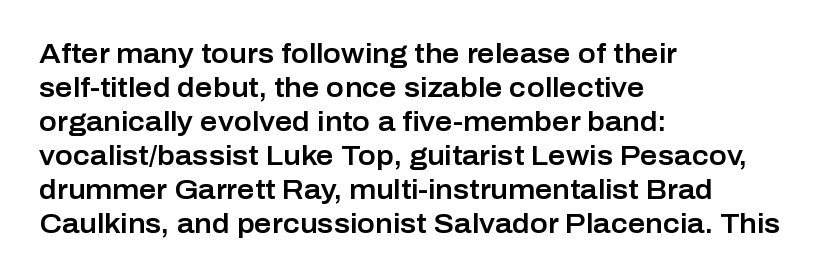
{"italic": "no", "underline": "no", "align": "left", "line_spacing": "normal", "line_spacing_ratio": 1.26, "letter_spacing": "normal", "letter_spacing_em": 0.0, "glyph_px": 27}
